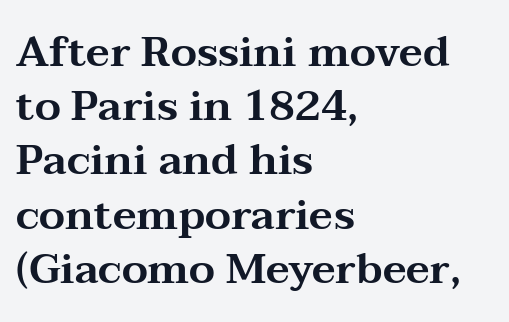
Each letter keeps its own natural width here, so spacing adapts to shape. The line-height multiplier appears to be the usual default. Vertical strokes here are truly vertical. Students, note that the glyphs here touch the page at normal intervals. Underlining? Definitely not there.
